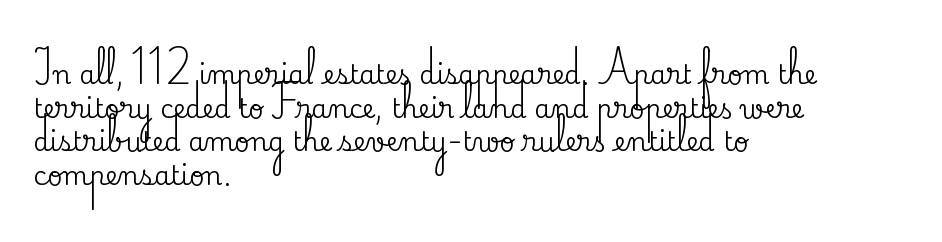
Q: Is the text italic (slanted)? A: No, it is upright.
Q: Is the text underlined? A: No.
Q: How is the paragraph aligned? A: Left-aligned.
Q: Is the spacing between letters normal or unusually wide? A: Normal.
Q: Is the spacing between lines tight, normal or loose? A: Normal.
